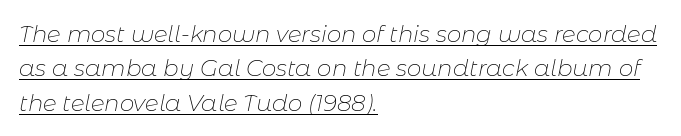
The image shows 23 px text type, italic (leaning right); set left-aligned, normal line spacing (1.5x), normal letter spacing, underlined.
